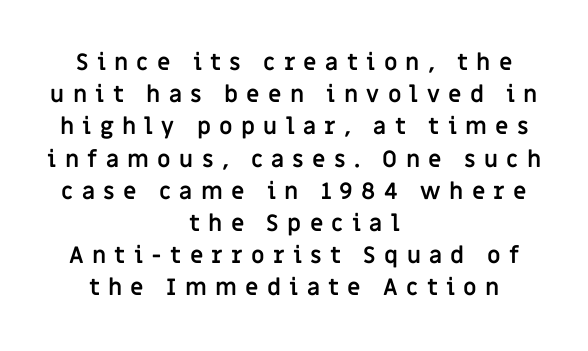
{"italic": "no", "bold": "yes", "underline": "no", "align": "center", "line_spacing": "normal", "line_spacing_ratio": 1.4, "letter_spacing": "wide", "letter_spacing_em": 0.36, "glyph_px": 23}
